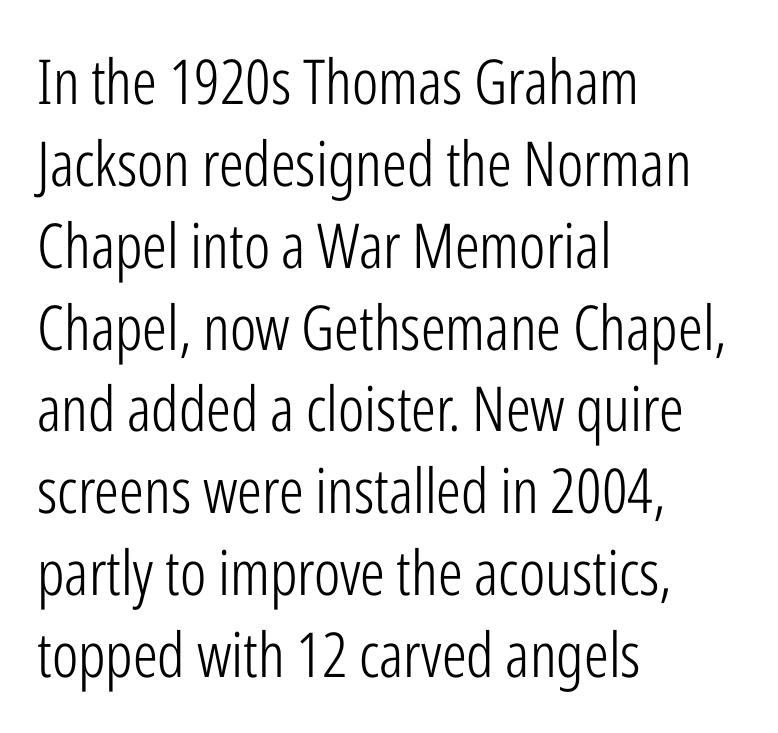
The image shows 62 px light, condensed sans-serif type, upright; set left-aligned, normal line spacing (1.32x), normal letter spacing, not underlined; low stroke contrast and a medium x-height.
